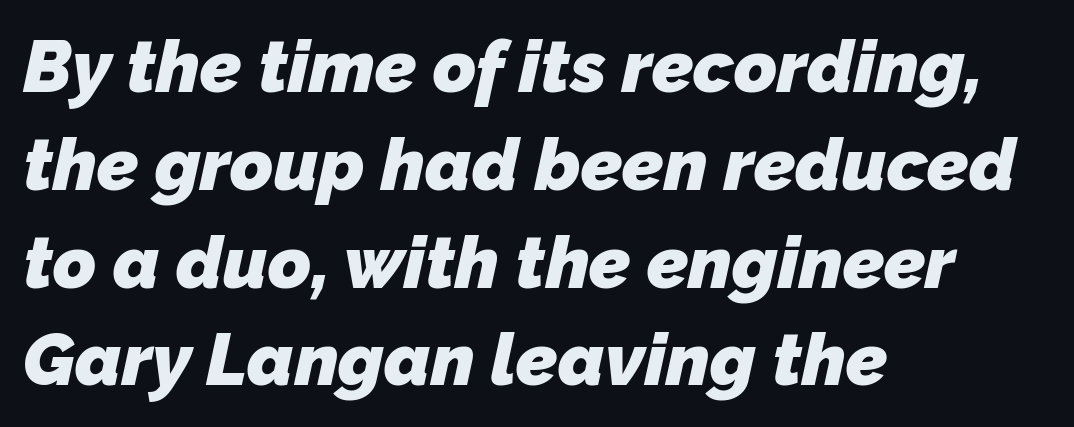
Q: Is the text bold? A: Yes.
Q: Is the typeface a serif or a sans-serif typeface? A: Sans-serif.
Q: Is the text underlined? A: No.
Q: How is the paragraph aligned? A: Left-aligned.
Q: Is the spacing between letters normal or unusually wide? A: Normal.
Q: Is the spacing between lines tight, normal or loose? A: Normal.
Q: Width (condensed, normal, or wide)? A: Normal.
Q: Stroke contrast? A: Low.
Q: x-height? A: Medium.
Q: Monospaced? A: No.
